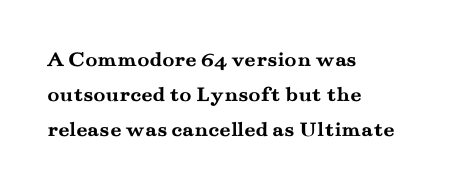
Horizontal bands of white between lines are of average thickness. The rendering keeps characters at their native spacing. Line beginnings align vertically; line endings do not. The font is running at its bold setting. No italicization has been applied; the sample stays upright.
